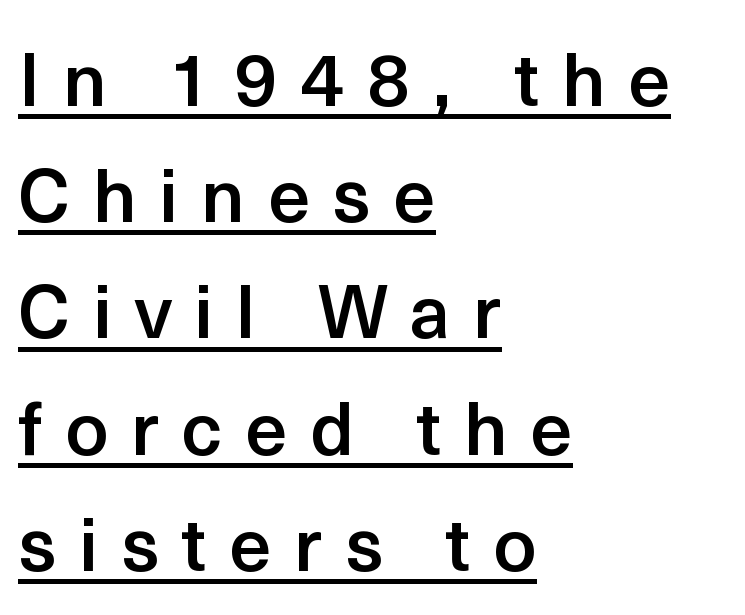
The image shows 75 px semibold sans-serif type, upright; set left-aligned, normal line spacing (1.55x), unusually wide letter spacing (+0.3 em), underlined; a medium x-height.
